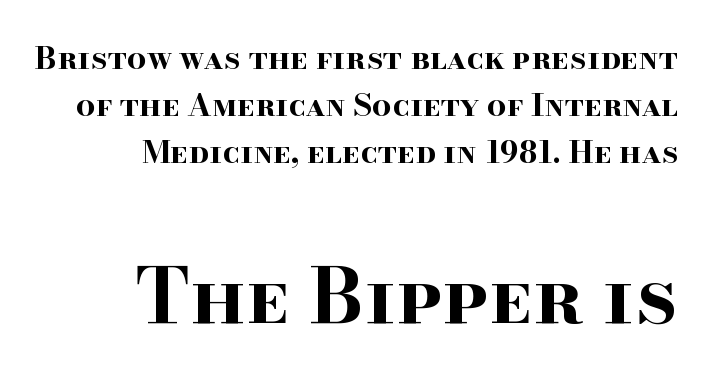
Typeset ragged left — the right edge is the straight one. The space directly below the letters is spotless. The designer gave the closing block more size than the opening block. Quick note: interline space is typical.
